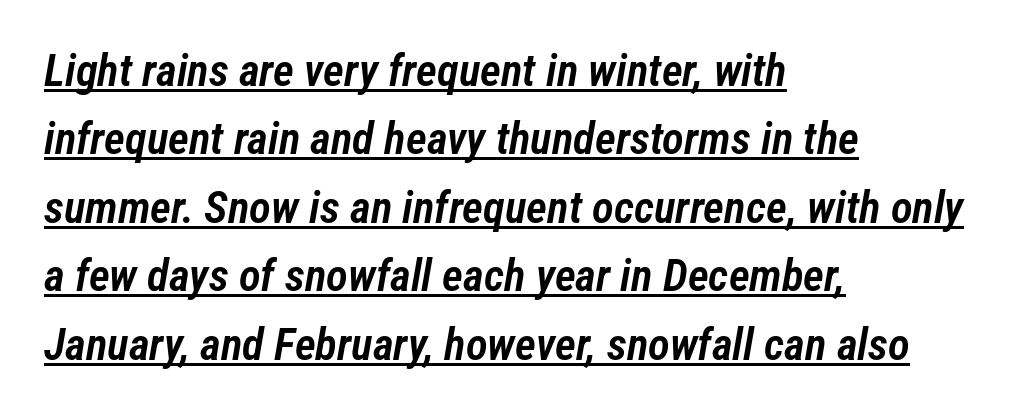
The image shows 45 px semibold, condensed type, italic (leaning right); set left-aligned, normal line spacing (1.52x), normal letter spacing, underlined; low stroke contrast and a medium x-height.
